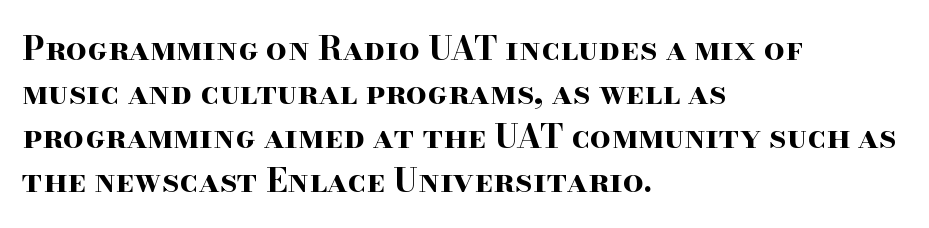
Q: Is the text bold? A: Yes.
Q: Is the text italic (slanted)? A: No, it is upright.
Q: Is the typeface a serif or a sans-serif typeface? A: Serif.
Q: Is the text underlined? A: No.
Q: How is the paragraph aligned? A: Left-aligned.
Q: Is the spacing between letters normal or unusually wide? A: Normal.
Q: Is the spacing between lines tight, normal or loose? A: Normal.
Q: Width (condensed, normal, or wide)? A: Wide.
Q: Stroke contrast? A: High.
Q: x-height? A: Small.
Q: Monospaced? A: No.
